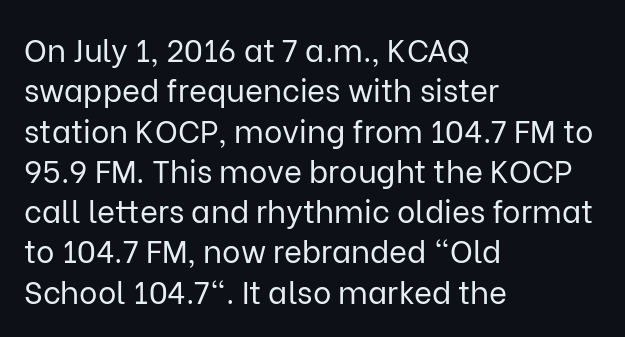
The image shows 31 px regular-weight sans-serif type, upright; set left-aligned, normal line spacing (1.3x), normal letter spacing, not underlined; low stroke contrast and a medium x-height.
